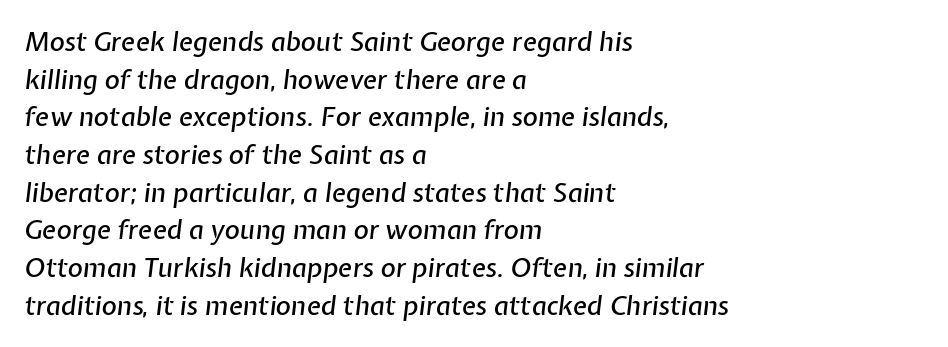
{"italic": "yes", "lean": "right", "slant_degrees": 7, "underline": "no", "align": "left", "line_spacing": "normal", "line_spacing_ratio": 1.45, "letter_spacing": "normal", "letter_spacing_em": 0.0, "glyph_px": 26}
